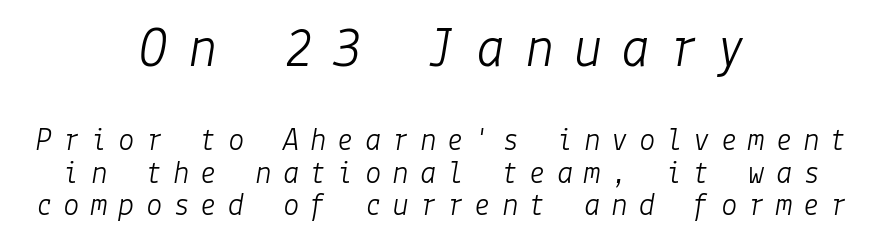
{"italic": "yes", "lean": "right", "slant_degrees": 9, "bold": "no", "weight": "light", "width": "normal", "stroke_contrast": "low", "x_height": "medium", "underline": "no", "align": "center", "line_spacing": "tight", "line_spacing_ratio": 0.98, "letter_spacing": "wide", "letter_spacing_em": 0.33, "larger_block": "first", "size_ratio": 1.76, "glyph_px": 58}
